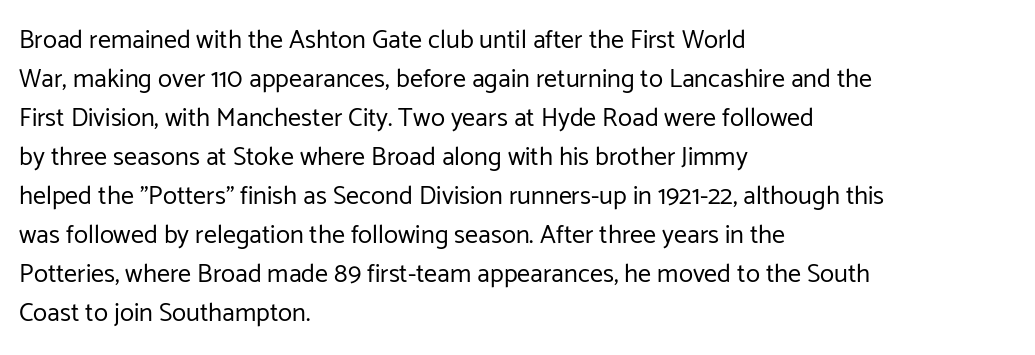
Each new line begins a customary step beneath the previous one. Students, note that the glyphs here touch the page at normal intervals. Letters rest on an invisible, unmarked baseline. Posture: upright roman.
